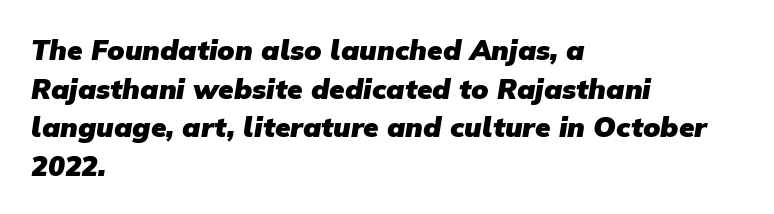
Spacing verdict: proportional, widths tailored to each character. The lines are quadded left. Weight: bold. Plain, unruled lines of type.
